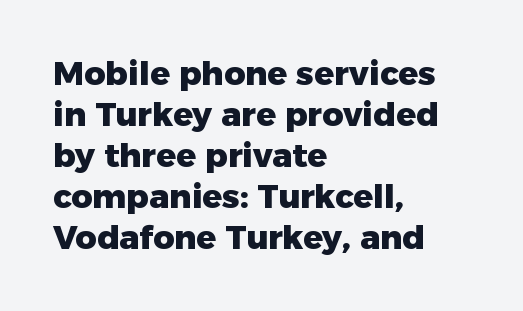
This sample has the flowing, uneven cadence of proportional lettering. Descenders hang freely into open space. Check where the strokes stop: nothing finishes them off — pure sans. Look at the tracking — it's just the regular setting, nothing added.
